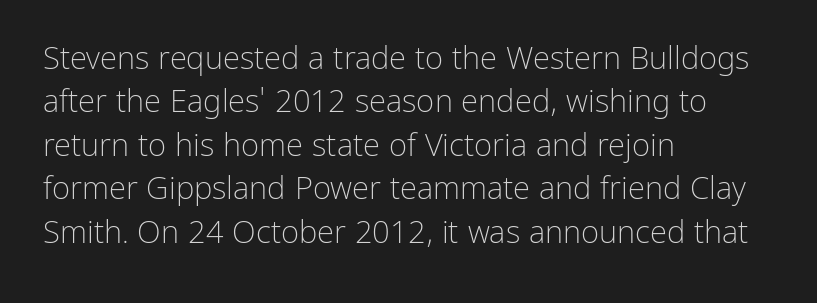
The image shows 31 px light sans-serif type, upright; set left-aligned, normal line spacing (1.4x), normal letter spacing, not underlined; low stroke contrast and a medium x-height.
